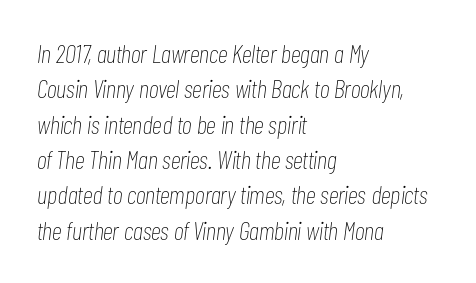
{"italic": "yes", "lean": "right", "slant_degrees": 7, "bold": "no", "underline": "no", "align": "left", "line_spacing": "normal", "line_spacing_ratio": 1.36, "letter_spacing": "normal", "letter_spacing_em": 0.0, "glyph_px": 26}
